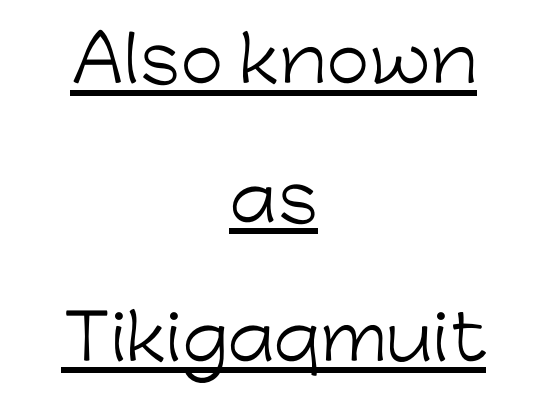
The image shows 62 px light sans-serif type, upright; set centered, loose line spacing (2.24x), normal letter spacing, underlined; low stroke contrast and a medium x-height.
